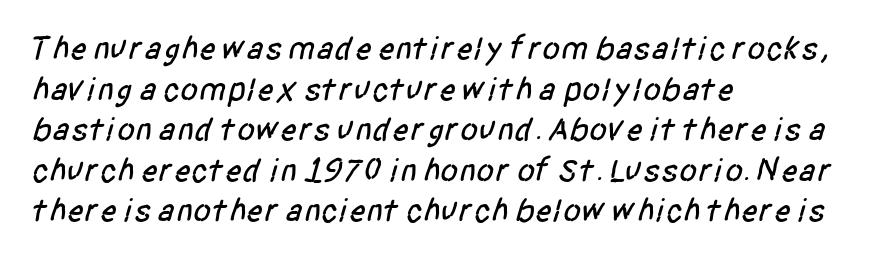
The letters advance in unequal steps, a hallmark of proportional type. Characters follow at the spacing the type designer built in. The typesetter chose a ragged-right arrangement here. Descenders hang freely into open space. A sans-serif font was chosen for this passage.
